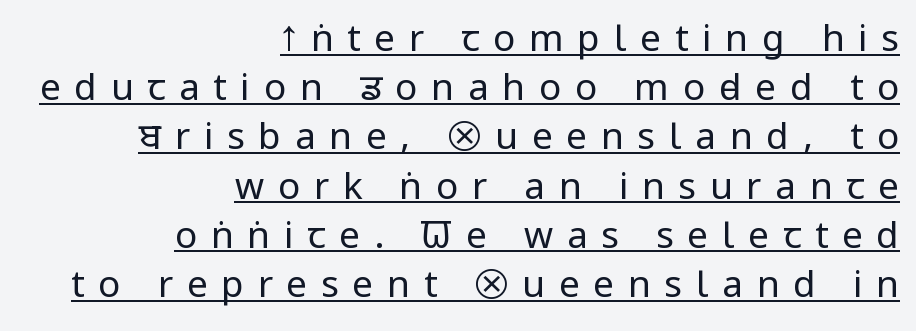
Q: Is the text bold? A: No.
Q: Is the text italic (slanted)? A: No, it is upright.
Q: Is the typeface a serif or a sans-serif typeface? A: Sans-serif.
Q: Is the text underlined? A: Yes.
Q: How is the paragraph aligned? A: Right-aligned.
Q: Is the spacing between letters normal or unusually wide? A: Unusually wide.
Q: Is the spacing between lines tight, normal or loose? A: Normal.
Q: Width (condensed, normal, or wide)? A: Condensed.
Q: Stroke contrast? A: Low.
Q: x-height? A: Large.
Q: Monospaced? A: No.
